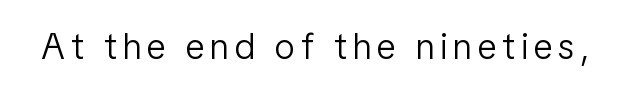
{"serif": "no", "italic": "no", "bold": "no", "weight": "light", "width": "condensed", "stroke_contrast": "low", "x_height": "medium", "monospaced": "no", "underline": "no", "glyph_px": 36}
